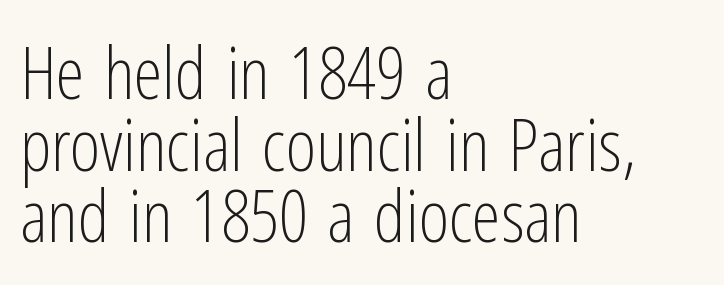
The passage is arranged the way most books set body copy — flush left. Only glyphs here, with clear space below each row. Regarding leading, the lines here are crowded together. Between one letter and the next there's only the usual sliver of space. These glyphs show unthickened strokes, regular width or finer.
